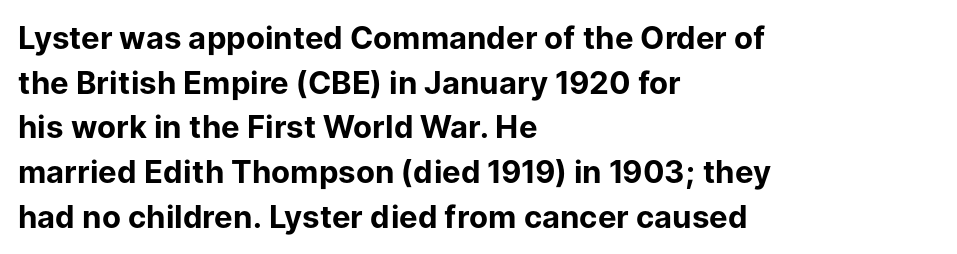
The glyphs are unaccompanied by any horizontal stroke below them. You could call the tracking neutral — neither tight nor loose. Stroke thickness is high; the sample reads as a true bold. Italic? Not at all — the glyphs are vertical. The face used here is proportionally spaced, like ordinary book or web type.
